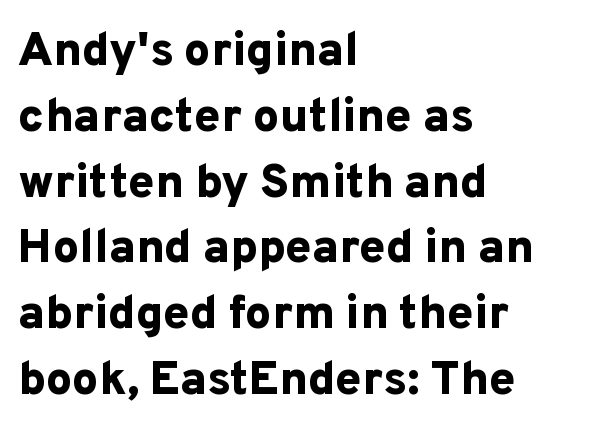
The image shows 47 px bold sans-serif type, upright; set left-aligned, normal line spacing (1.4x), normal letter spacing, not underlined; low stroke contrast and a medium x-height.
